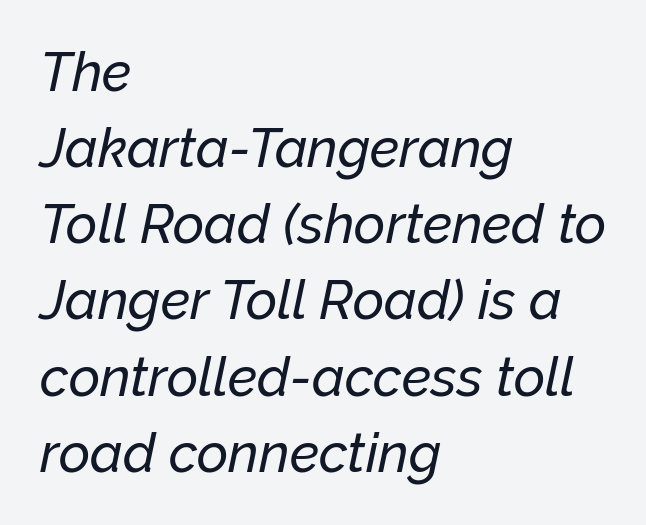
Q: Is the text italic (slanted)? A: Yes, it leans right by about 12 degrees.
Q: Is the text underlined? A: No.
Q: How is the paragraph aligned? A: Left-aligned.
Q: Is the spacing between letters normal or unusually wide? A: Normal.
Q: Is the spacing between lines tight, normal or loose? A: Normal.
Q: Width (condensed, normal, or wide)? A: Normal.
Q: Stroke contrast? A: Low.
Q: x-height? A: Medium.
Q: Monospaced? A: No.
